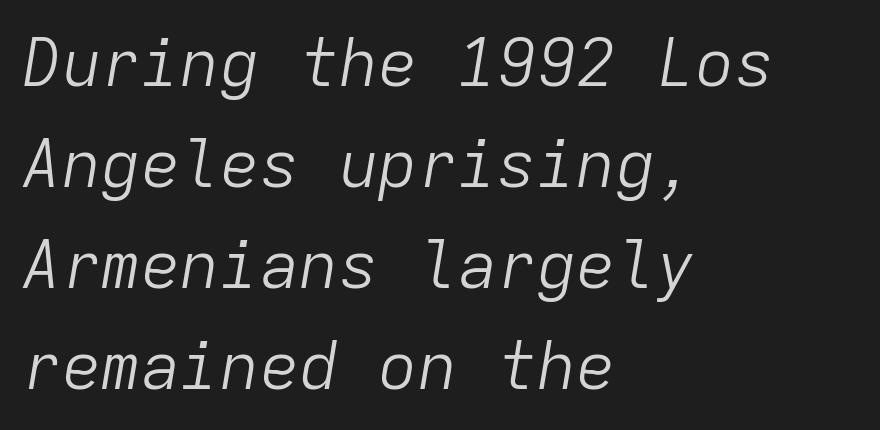
Teacher's note: observe the even left margin — that is flush-left alignment. Stroke thickness stays within the range of a standard reading face or lighter. Words float on clear page, feet unadorned. The font's italic variant was chosen for this text.
